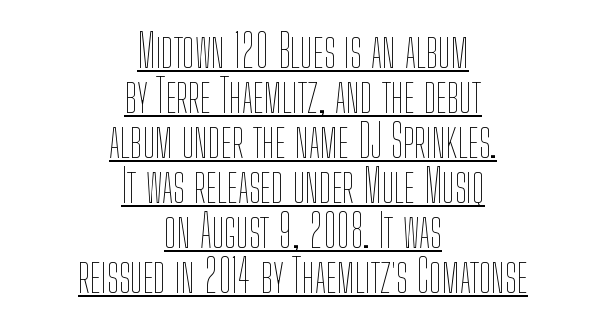
Q: Is the text bold? A: No.
Q: Is the text italic (slanted)? A: No, it is upright.
Q: Is the text underlined? A: Yes.
Q: How is the paragraph aligned? A: Centered.
Q: Is the spacing between letters normal or unusually wide? A: Normal.
Q: Is the spacing between lines tight, normal or loose? A: Tight.
Q: Width (condensed, normal, or wide)? A: Condensed.
Q: Stroke contrast? A: Low.
Q: x-height? A: Medium.
Q: Monospaced? A: No.
